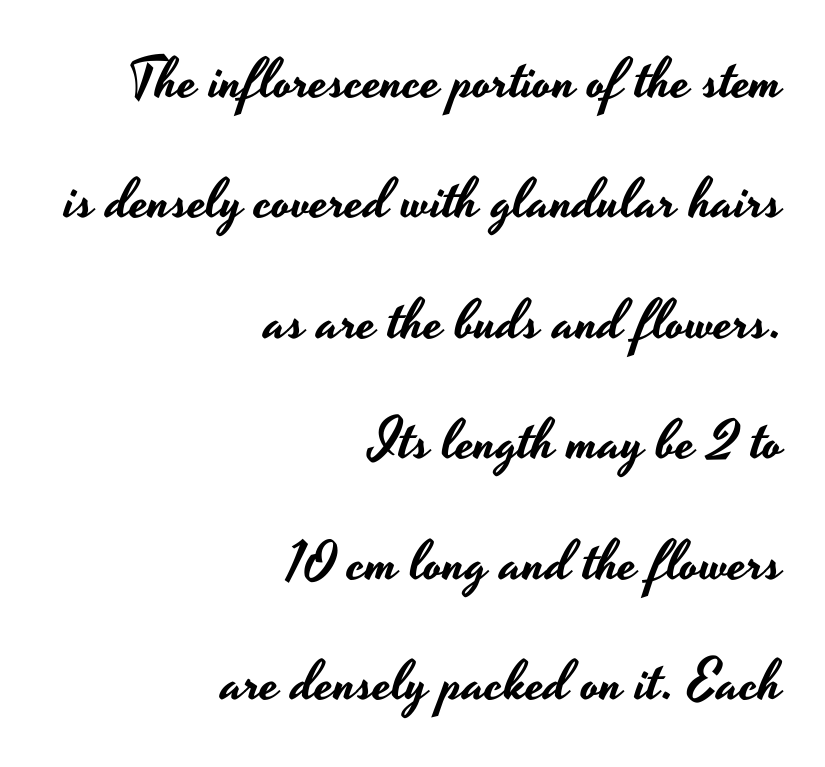
Q: Is the text italic (slanted)? A: Yes.
Q: Is the typeface a serif or a sans-serif typeface? A: Sans-serif.
Q: Is the text underlined? A: No.
Q: How is the paragraph aligned? A: Right-aligned.
Q: Is the spacing between letters normal or unusually wide? A: Normal.
Q: Is the spacing between lines tight, normal or loose? A: Loose.
Q: Width (condensed, normal, or wide)? A: Wide.
Q: Stroke contrast? A: Low.
Q: x-height? A: Small.
Q: Monospaced? A: No.
